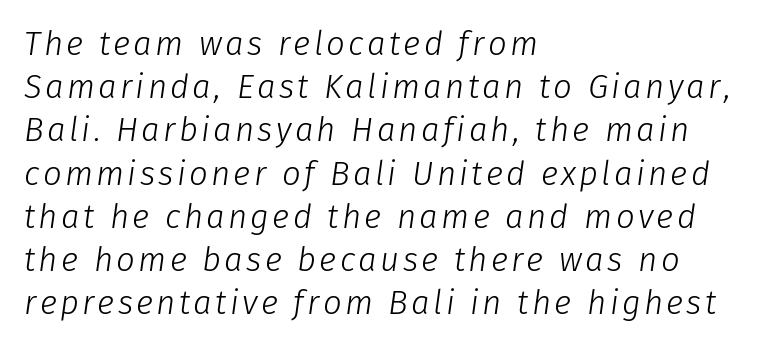
{"italic": "yes", "lean": "right", "slant_degrees": 8, "bold": "no", "weight": "light", "width": "normal", "stroke_contrast": "low", "x_height": "medium", "monospaced": "no", "underline": "no", "align": "left", "line_spacing": "normal", "line_spacing_ratio": 1.31, "glyph_px": 33}
